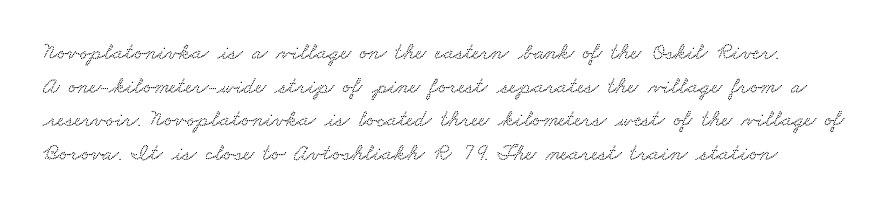
The image shows 23 px text type; set normal line spacing (1.46x), normal letter spacing, not underlined.
